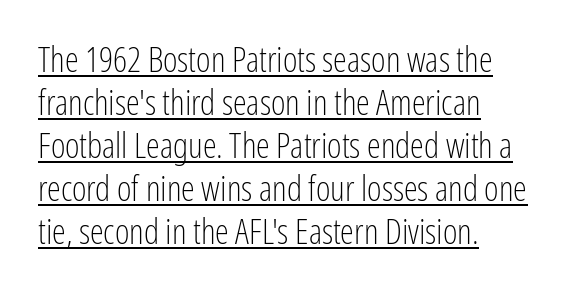
Here the designer chose a conventional face with non-uniform glyph widths. The font's upright variant was chosen for this text. The string is rendered with underlining switched on. Heft: none added — not bold. These lines are composed in type without serifs. The rendering anchors every line to the left-hand side.
